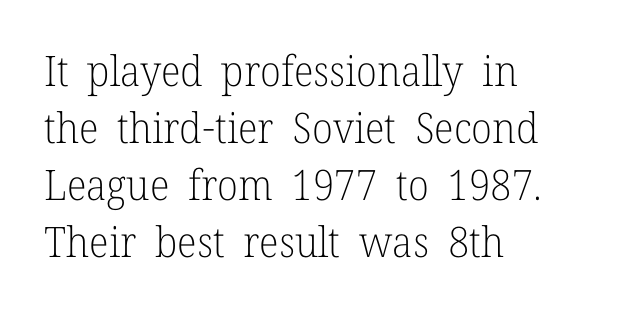
{"serif": "yes", "italic": "no", "bold": "no", "weight": "light", "width": "normal", "stroke_contrast": "low", "x_height": "medium", "monospaced": "no", "underline": "no", "align": "left", "line_spacing": "normal", "line_spacing_ratio": 1.36, "letter_spacing": "normal", "letter_spacing_em": 0.0, "glyph_px": 42}
